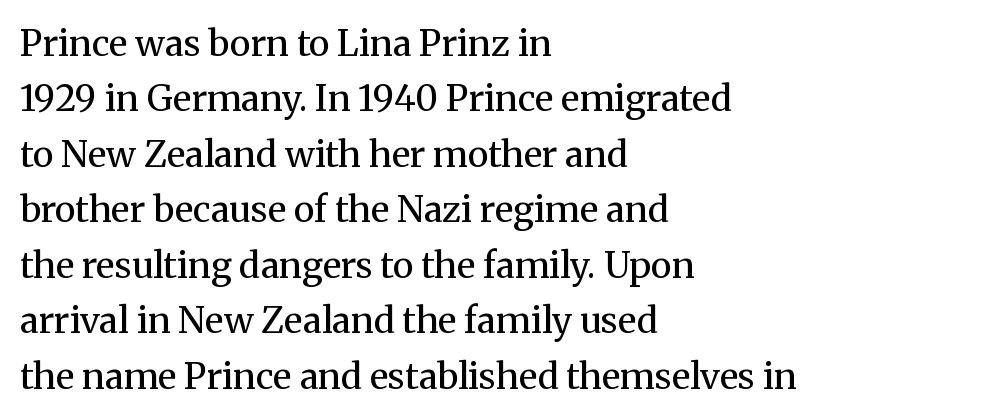
{"serif": "yes", "italic": "no", "bold": "no", "weight": "regular", "width": "normal", "stroke_contrast": "medium", "x_height": "medium", "monospaced": "no", "underline": "no", "align": "left", "line_spacing": "normal", "line_spacing_ratio": 1.54, "letter_spacing": "normal", "letter_spacing_em": 0.0, "glyph_px": 36}
